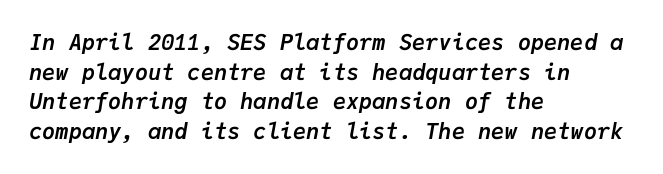
The compositor pushed each line to the left boundary. Inter-character spacing is left at the font's built-in metrics. The string is rendered with underlining switched off. If you drew a line through each stem, it would be angled. This sample keeps an unexceptional amount of space between lines.
